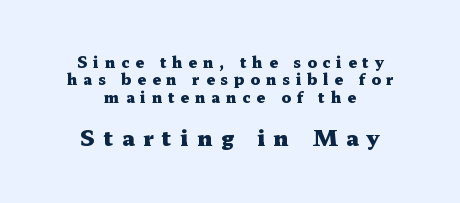
Q: Is the text bold? A: Yes.
Q: Is the text italic (slanted)? A: No, it is upright.
Q: Is the text underlined? A: No.
Q: How is the paragraph aligned? A: Centered.
Q: Is the spacing between letters normal or unusually wide? A: Unusually wide.
Q: Which block of text is set in a larger size, the first (top) or the second (bottom)? A: The second (bottom) one.
